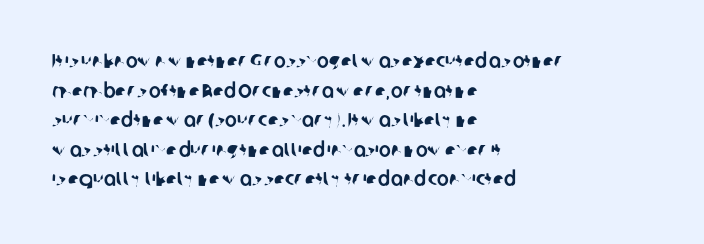
Q: Is the text underlined? A: No.
Q: How is the paragraph aligned? A: Left-aligned.
Q: Is the spacing between letters normal or unusually wide? A: Normal.
Q: Is the spacing between lines tight, normal or loose? A: Normal.
